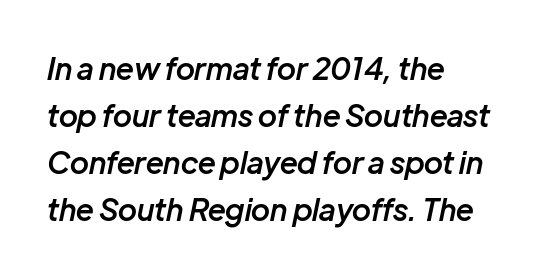
Q: Is the text bold? A: Semi-bold.
Q: Is the text italic (slanted)? A: Yes, it leans right by about 12 degrees.
Q: Is the text underlined? A: No.
Q: How is the paragraph aligned? A: Left-aligned.
Q: Is the spacing between letters normal or unusually wide? A: Normal.
Q: Is the spacing between lines tight, normal or loose? A: Normal.
Q: Width (condensed, normal, or wide)? A: Normal.
Q: Stroke contrast? A: Low.
Q: x-height? A: Medium.
Q: Monospaced? A: No.
